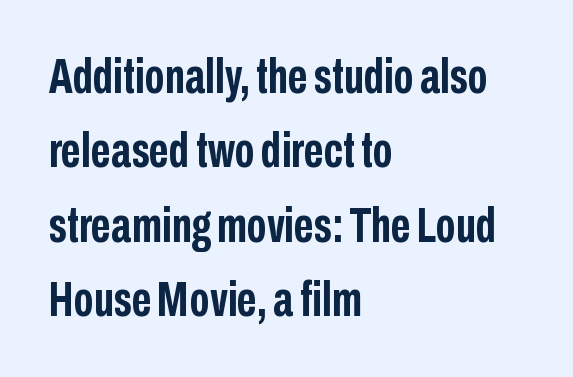
The image shows 49 px semibold, condensed sans-serif type, upright; set left-aligned, normal line spacing (1.52x), normal letter spacing, not underlined; low stroke contrast and a medium x-height.
